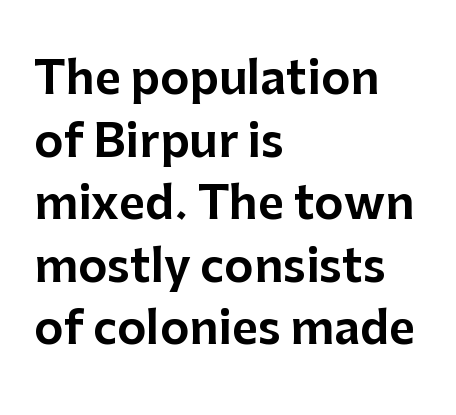
Q: Is the text italic (slanted)? A: No, it is upright.
Q: Is the typeface a serif or a sans-serif typeface? A: Sans-serif.
Q: Is the text underlined? A: No.
Q: How is the paragraph aligned? A: Left-aligned.
Q: Is the spacing between letters normal or unusually wide? A: Normal.
Q: Is the spacing between lines tight, normal or loose? A: Normal.
Q: Width (condensed, normal, or wide)? A: Normal.
Q: Stroke contrast? A: Low.
Q: x-height? A: Medium.
Q: Monospaced? A: No.
